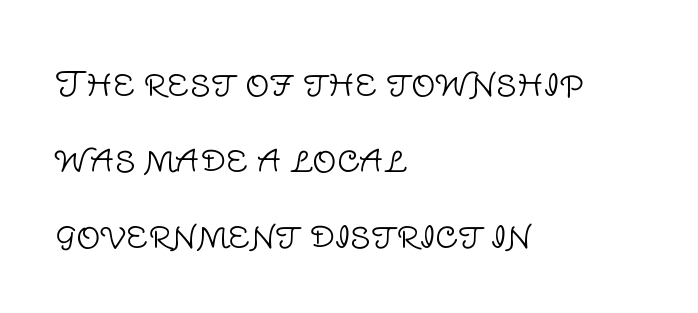
{"serif": "no", "bold": "no", "weight": "light", "width": "normal", "stroke_contrast": "low", "x_height": "large", "monospaced": "no", "underline": "no", "align": "left", "line_spacing": "loose", "line_spacing_ratio": 2.24, "letter_spacing": "normal", "letter_spacing_em": 0.0, "glyph_px": 34}
